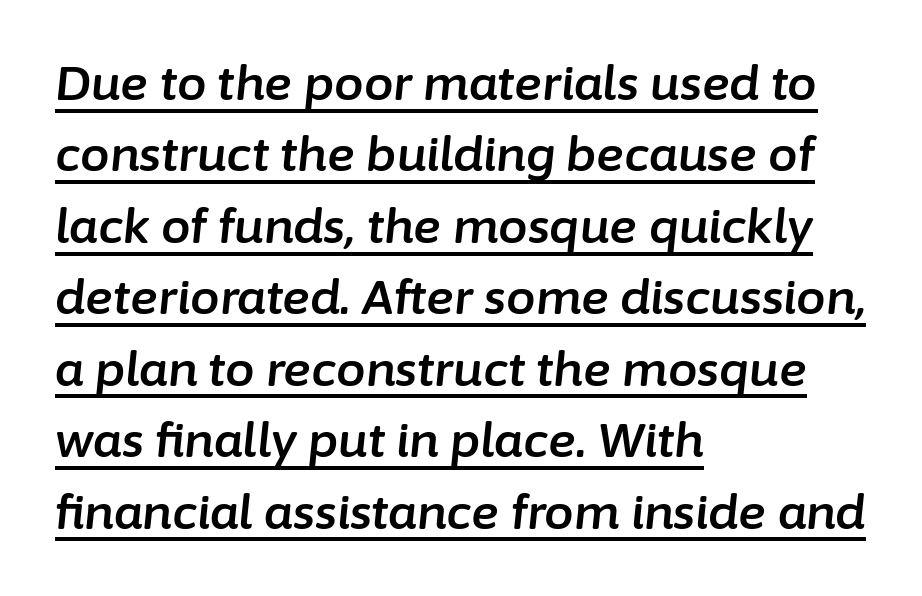
The image shows 47 px text type, italic (leaning right); set left-aligned, normal line spacing (1.52x), normal letter spacing, underlined; low stroke contrast and a medium x-height.
